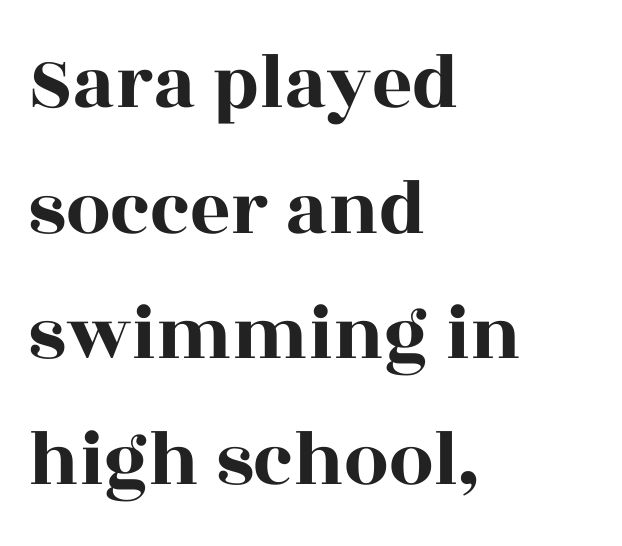
Each letter keeps its own natural width here, so spacing adapts to shape. Check under the words: just untouched page. Every stem runs plumb, perpendicular to the baseline. Notice how descenders clear the ascenders below comfortably — that's standard leading. Look at the bottom of the vertical strokes: they flare into serifs here.
